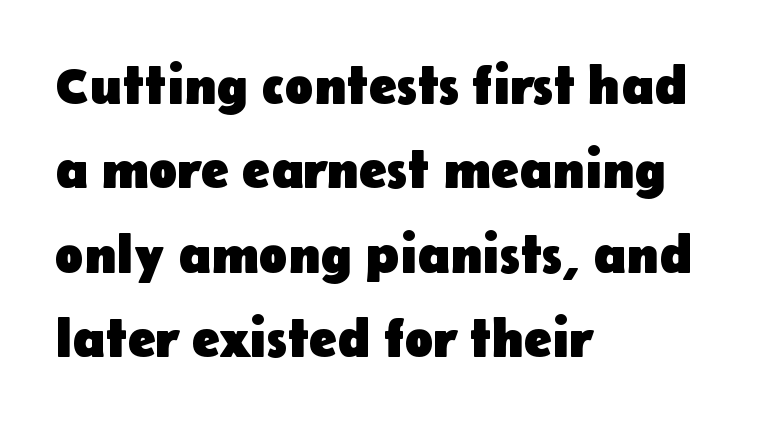
Q: Is the text bold? A: Yes.
Q: Is the text italic (slanted)? A: No, it is upright.
Q: Is the typeface a serif or a sans-serif typeface? A: Sans-serif.
Q: Is the text underlined? A: No.
Q: How is the paragraph aligned? A: Left-aligned.
Q: Is the spacing between letters normal or unusually wide? A: Normal.
Q: Is the spacing between lines tight, normal or loose? A: Normal.
Q: Width (condensed, normal, or wide)? A: Normal.
Q: Stroke contrast? A: Low.
Q: x-height? A: Medium.
Q: Monospaced? A: No.
